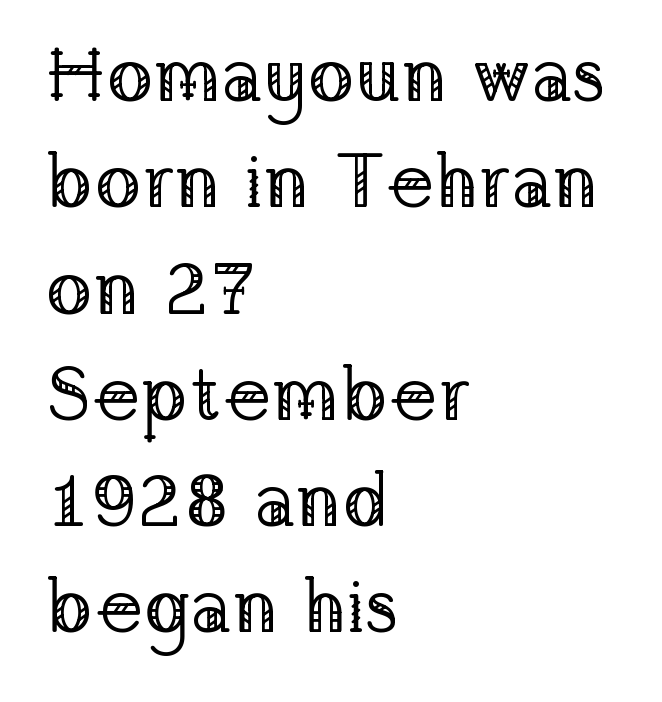
The image shows 77 px regular-weight serif type, upright; set left-aligned, normal line spacing (1.38x), normal letter spacing, not underlined; low stroke contrast and a medium x-height.
